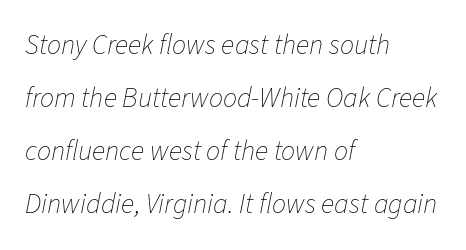
The image shows 28 px thin type, italic (leaning right); set left-aligned, line spacing 1.89x, normal letter spacing, not underlined; low stroke contrast and a medium x-height.
